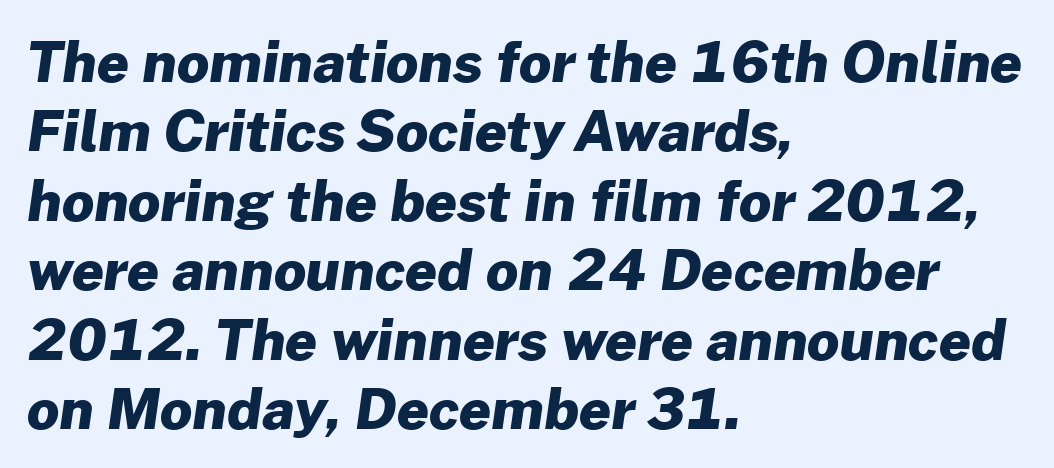
{"serif": "no", "bold": "yes", "weight": "heavy", "width": "normal", "stroke_contrast": "low", "x_height": "medium", "monospaced": "no", "underline": "no", "align": "left", "line_spacing_ratio": 1.24, "letter_spacing": "normal", "letter_spacing_em": 0.0, "glyph_px": 56}
